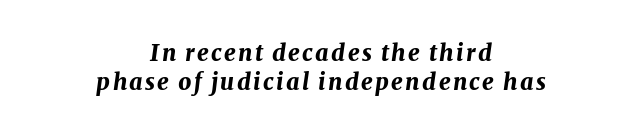
Q: Is the text bold? A: Yes.
Q: Is the text italic (slanted)? A: Yes, it leans right by about 8 degrees.
Q: Is the text underlined? A: No.
Q: How is the paragraph aligned? A: Centered.
Q: Is the spacing between lines tight, normal or loose? A: Normal.
